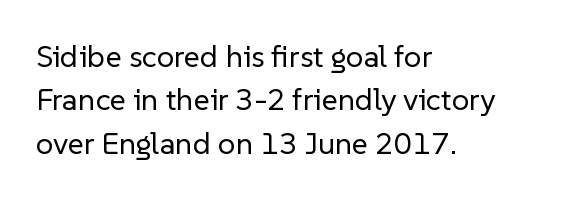
{"serif": "no", "italic": "no", "bold": "no", "weight": "regular", "width": "normal", "stroke_contrast": "low", "x_height": "medium", "monospaced": "no", "underline": "no", "align": "left", "line_spacing": "normal", "line_spacing_ratio": 1.4, "letter_spacing": "normal", "letter_spacing_em": 0.0, "glyph_px": 31}
